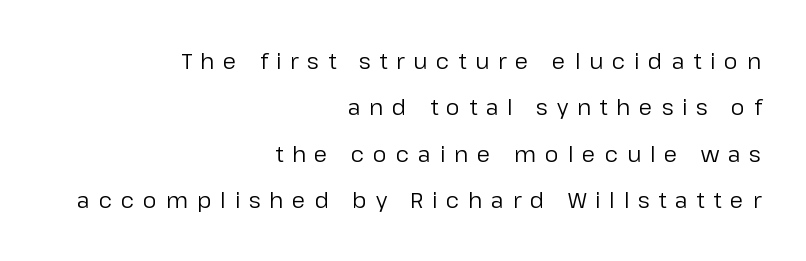
Q: Is the text bold? A: No.
Q: Is the text italic (slanted)? A: No, it is upright.
Q: Is the text underlined? A: No.
Q: How is the paragraph aligned? A: Right-aligned.
Q: Is the spacing between letters normal or unusually wide? A: Unusually wide.
Q: Is the spacing between lines tight, normal or loose? A: Loose.
